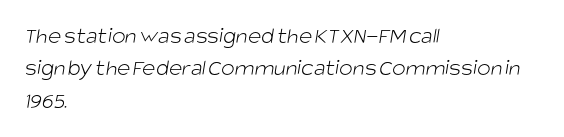
{"bold": "no", "underline": "no", "align": "left", "line_spacing": "normal", "line_spacing_ratio": 1.41, "letter_spacing": "normal", "letter_spacing_em": 0.0, "glyph_px": 23}
